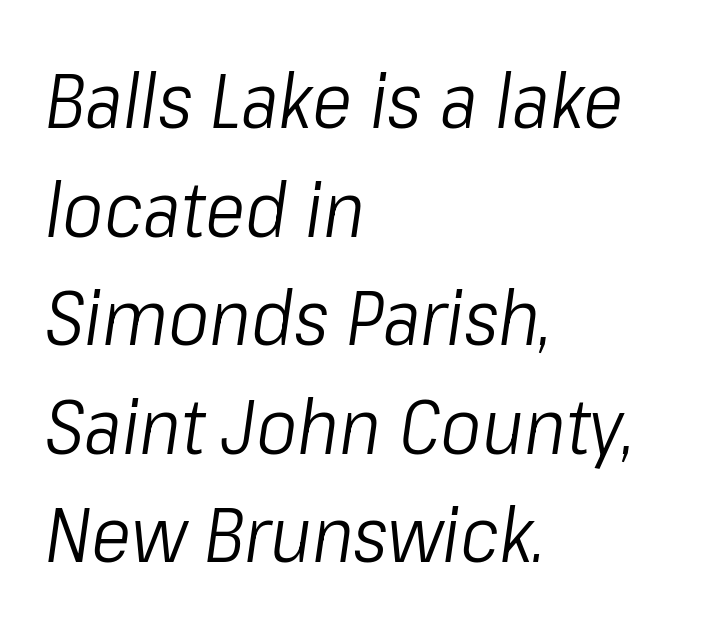
Q: Is the text bold? A: No.
Q: Is the text italic (slanted)? A: Yes, it leans right by about 8 degrees.
Q: Is the text underlined? A: No.
Q: How is the paragraph aligned? A: Left-aligned.
Q: Is the spacing between letters normal or unusually wide? A: Normal.
Q: Is the spacing between lines tight, normal or loose? A: Normal.
Q: Width (condensed, normal, or wide)? A: Condensed.
Q: Stroke contrast? A: Low.
Q: x-height? A: Medium.
Q: Monospaced? A: No.
